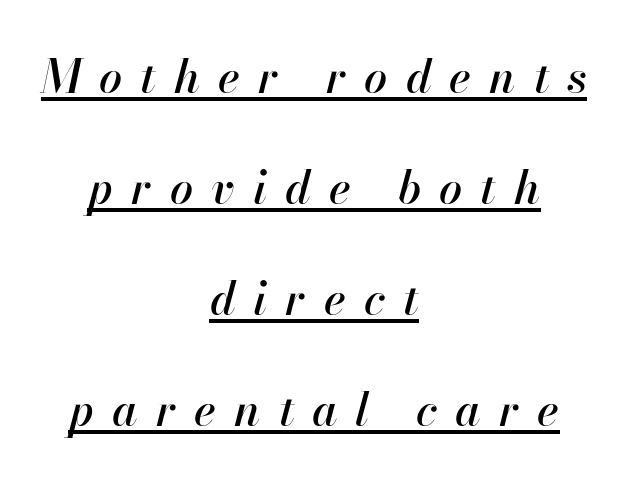
The image shows 46 px text type, italic (leaning right); set centered, loose line spacing (2.41x), unusually wide letter spacing (+0.39 em), underlined; high stroke contrast and a small x-height.
